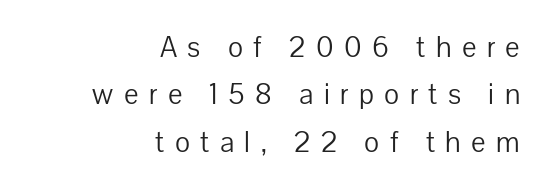
{"serif": "no", "italic": "no", "bold": "no", "weight": "light", "width": "normal", "stroke_contrast": "low", "x_height": "medium", "monospaced": "no", "underline": "no", "align": "right", "line_spacing": "normal", "line_spacing_ratio": 1.63, "letter_spacing": "wide", "letter_spacing_em": 0.36, "glyph_px": 29}
